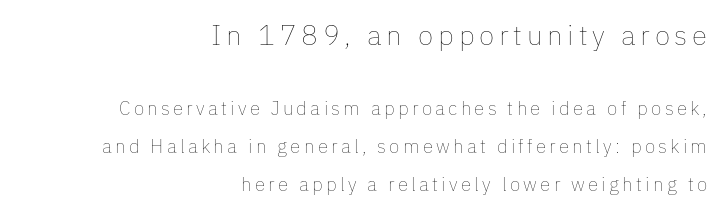
Notice the wide empty band between every row — that's loose leading. Note the varied advance widths — an 'i' is clearly narrower than an 'm'. Reading down the block, your eye finds every line finishing at a fixed right position. Compare the two chunks: the upper has the greater cap height. Underline: absent.
